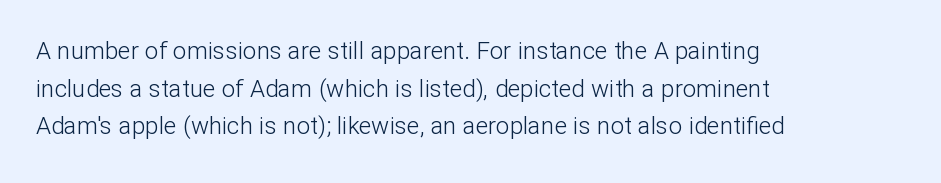
The image shows 24 px text type, upright; set left-aligned, normal line spacing (1.57x), normal letter spacing, not underlined.
